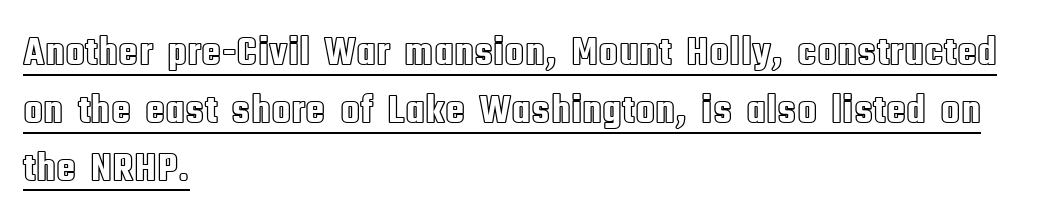
Horizontal bands of white between lines are of average thickness. These lines are set flush left with a ragged right edge. The letters stand straight up with perfectly vertical stems. There is no visible air inserted between adjacent glyphs.
